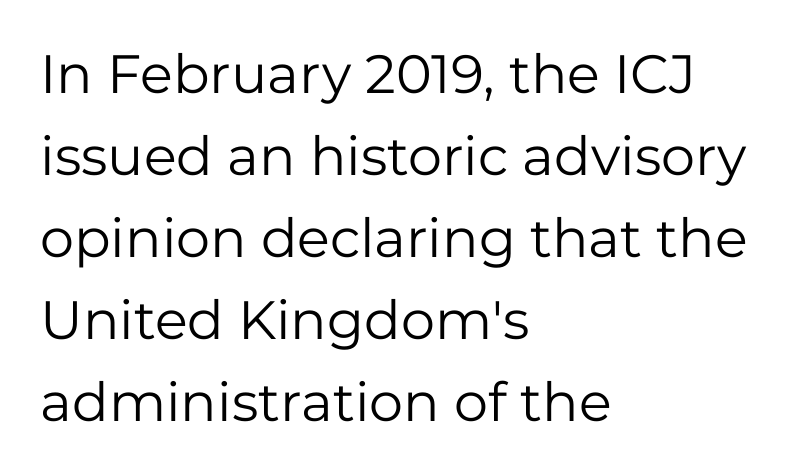
Q: Is the text bold? A: No.
Q: Is the text italic (slanted)? A: No, it is upright.
Q: Is the typeface a serif or a sans-serif typeface? A: Sans-serif.
Q: Is the text underlined? A: No.
Q: How is the paragraph aligned? A: Left-aligned.
Q: Is the spacing between letters normal or unusually wide? A: Normal.
Q: Is the spacing between lines tight, normal or loose? A: Normal.
Q: Width (condensed, normal, or wide)? A: Normal.
Q: Stroke contrast? A: Low.
Q: x-height? A: Medium.
Q: Monospaced? A: No.
